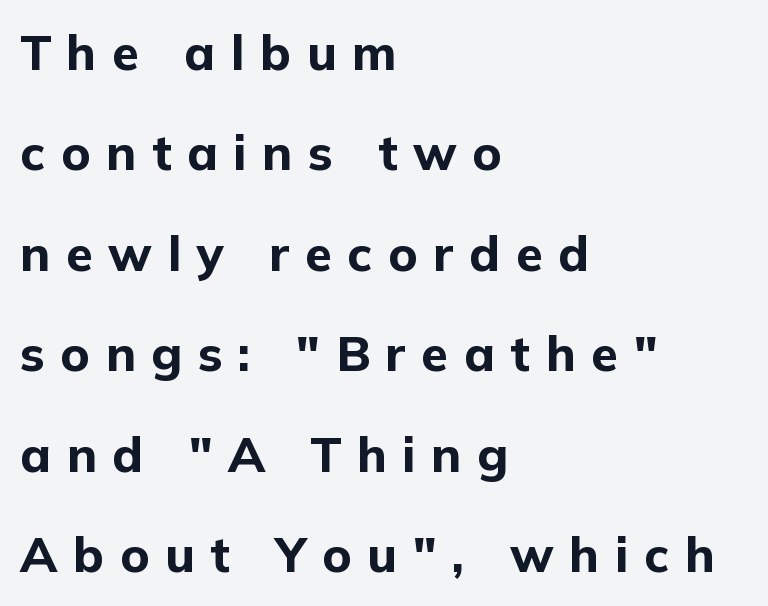
Baseline-to-baseline distance is far greater than the letter height. What kind of face is this? One without serifs — a sans. Characters follow at a spacing far wider than the type designer built in. You could not count columns in this text — the font is proportionally spaced.
